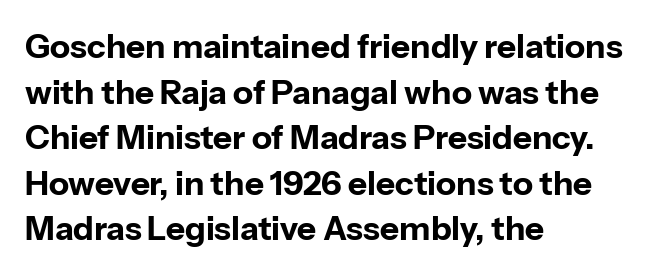
The image shows 33 px bold sans-serif type, upright; set left-aligned, normal line spacing (1.38x), normal letter spacing, not underlined; low stroke contrast and a medium x-height.
